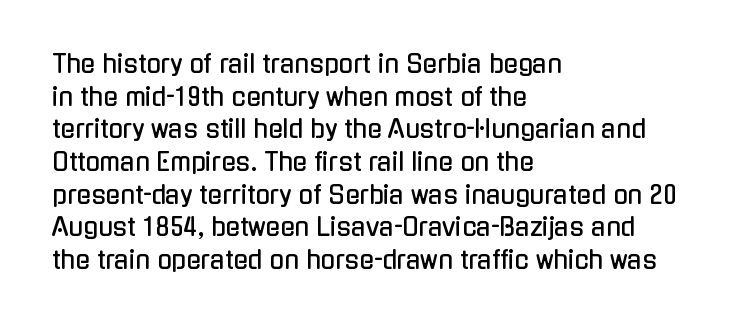
The image shows 24 px text type, upright; set left-aligned, normal line spacing (1.36x), normal letter spacing, not underlined.
